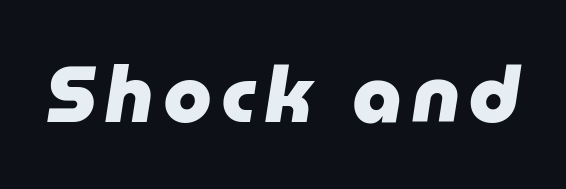
The image shows 78 px heavy type, italic (leaning right); set not underlined; low stroke contrast and a medium x-height.
